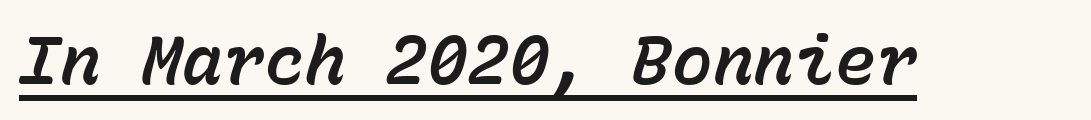
Q: Is the text italic (slanted)? A: Yes, it leans right by about 15 degrees.
Q: Is the text underlined? A: Yes.
Q: Is the spacing between letters normal or unusually wide? A: Normal.
Q: Width (condensed, normal, or wide)? A: Normal.
Q: Stroke contrast? A: Low.
Q: x-height? A: Medium.
Q: Monospaced? A: Yes.
